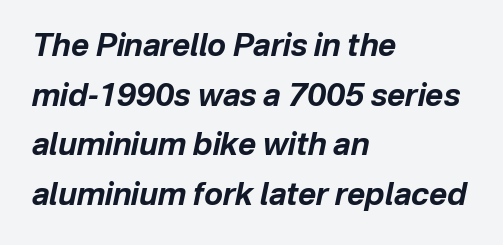
{"italic": "yes", "lean": "right", "slant_degrees": 12, "bold": "yes", "weight": "bold", "width": "normal", "stroke_contrast": "low", "x_height": "medium", "monospaced": "no", "underline": "no", "align": "left", "line_spacing": "normal", "line_spacing_ratio": 1.6, "letter_spacing": "normal", "letter_spacing_em": 0.0, "glyph_px": 31}
